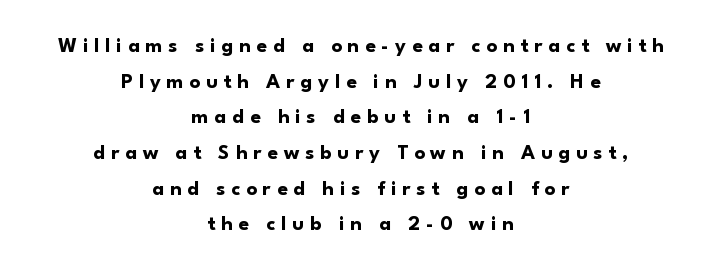
The image shows 21 px bold type, upright; set centered, normal line spacing (1.7x), unusually wide letter spacing (+0.28 em), not underlined.
